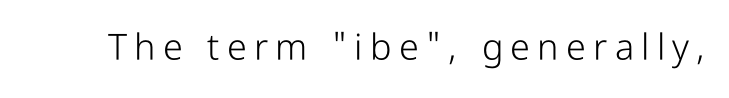
{"serif": "no", "italic": "no", "bold": "no", "weight": "light", "width": "condensed", "stroke_contrast": "low", "x_height": "medium", "monospaced": "no", "underline": "no", "letter_spacing": "wide", "letter_spacing_em": 0.2, "glyph_px": 36}
